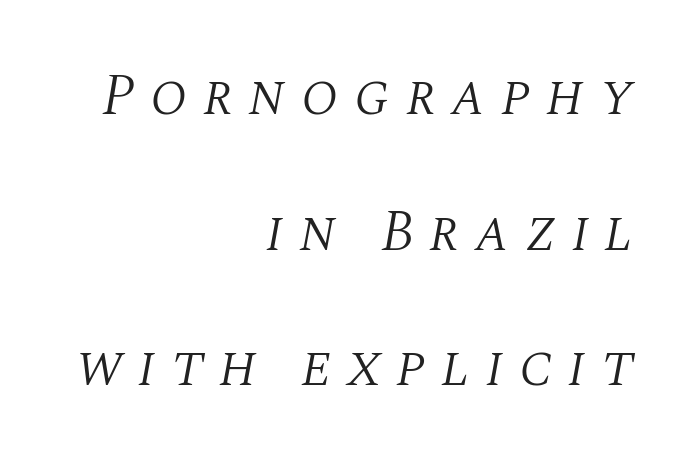
{"serif": "yes", "italic": "yes", "lean": "right", "slant_degrees": 10, "bold": "no", "weight": "light", "width": "normal", "stroke_contrast": "medium", "x_height": "large", "monospaced": "no", "underline": "no", "align": "right", "line_spacing": "loose", "line_spacing_ratio": 2.34, "letter_spacing": "wide", "letter_spacing_em": 0.26, "glyph_px": 58}
